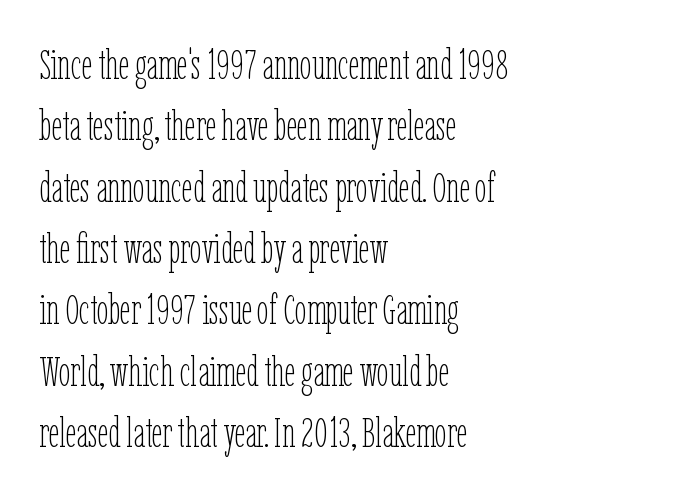
The image shows 42 px thin, condensed type, upright; set left-aligned, normal line spacing (1.46x), normal letter spacing, not underlined; low stroke contrast and a medium x-height.
